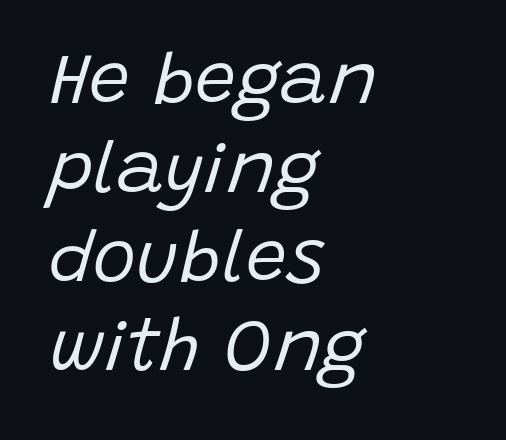
The strokes are not fattened; the text isn't bold. Layout note: lines flush left. A typesetter would mark this as italic. The rendering keeps characters at their native spacing. Varying glyph widths throughout — classic text-font behaviour. The specimen omits any rule beneath the text block's lines.
